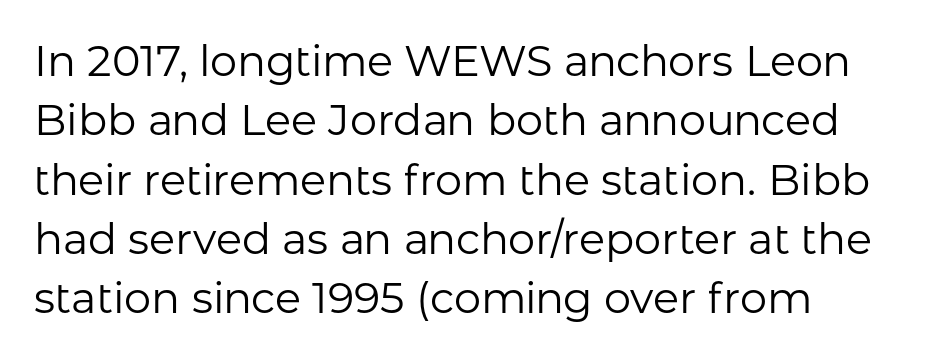
The image shows 43 px regular-weight sans-serif type, upright; set left-aligned, normal line spacing (1.38x), normal letter spacing, not underlined; low stroke contrast and a medium x-height.
